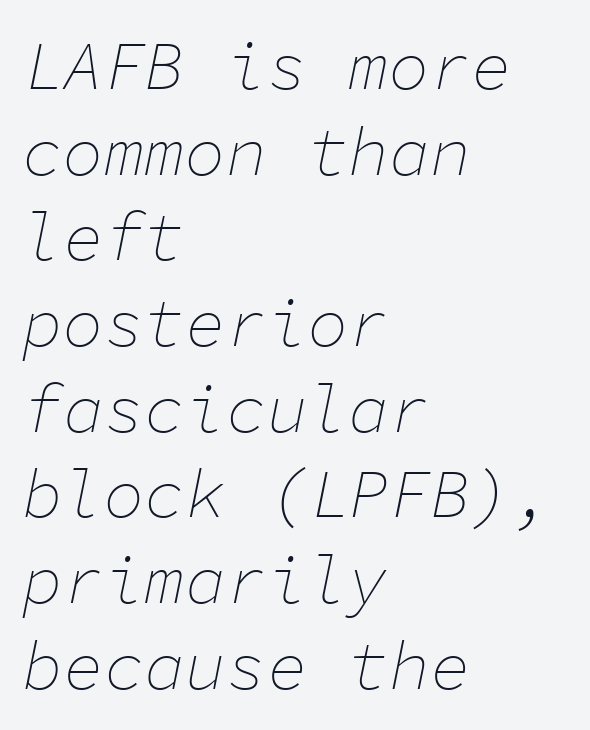
The area under the type is left untouched. Left-aligned paragraph, ragged on the right. Each new line begins a customary step beneath the previous one. Stems here are at most as thick as an everyday book face.
